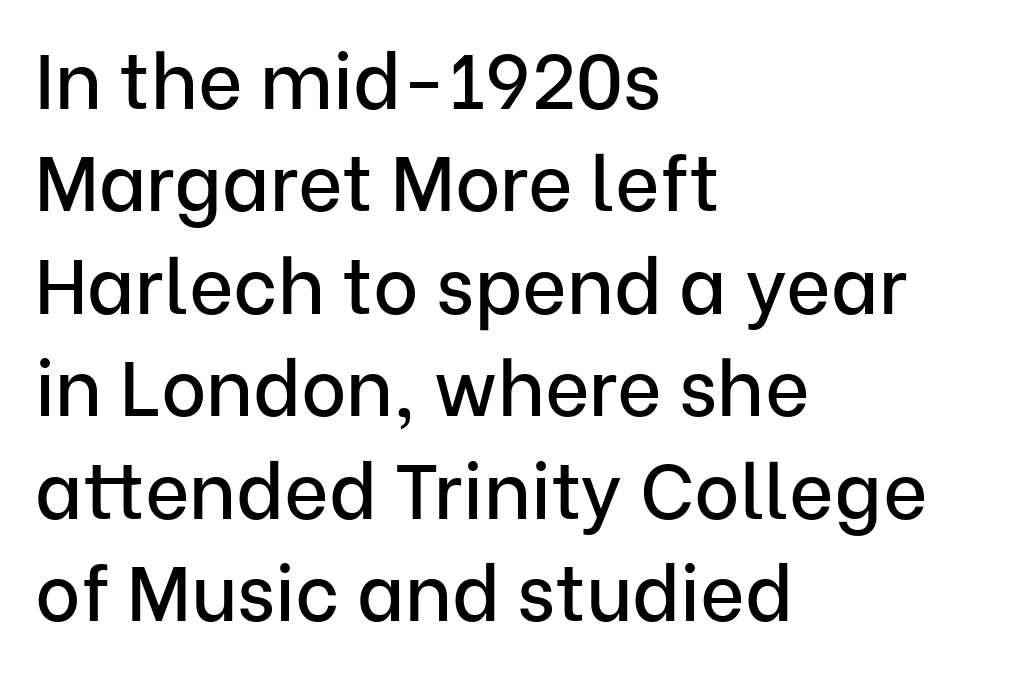
Q: Is the text italic (slanted)? A: No, it is upright.
Q: Is the typeface a serif or a sans-serif typeface? A: Sans-serif.
Q: Is the text underlined? A: No.
Q: How is the paragraph aligned? A: Left-aligned.
Q: Is the spacing between letters normal or unusually wide? A: Normal.
Q: Is the spacing between lines tight, normal or loose? A: Normal.
Q: Width (condensed, normal, or wide)? A: Normal.
Q: Stroke contrast? A: Low.
Q: x-height? A: Medium.
Q: Monospaced? A: No.
